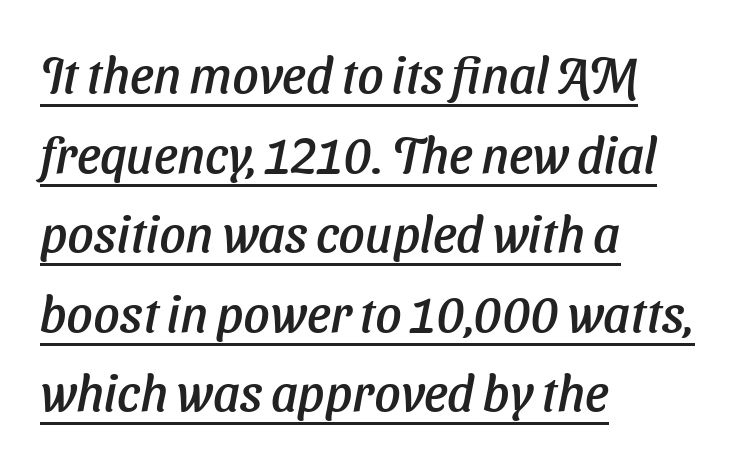
The image shows 51 px text type; set left-aligned, normal line spacing (1.56x), normal letter spacing, underlined; low stroke contrast and a medium x-height.
